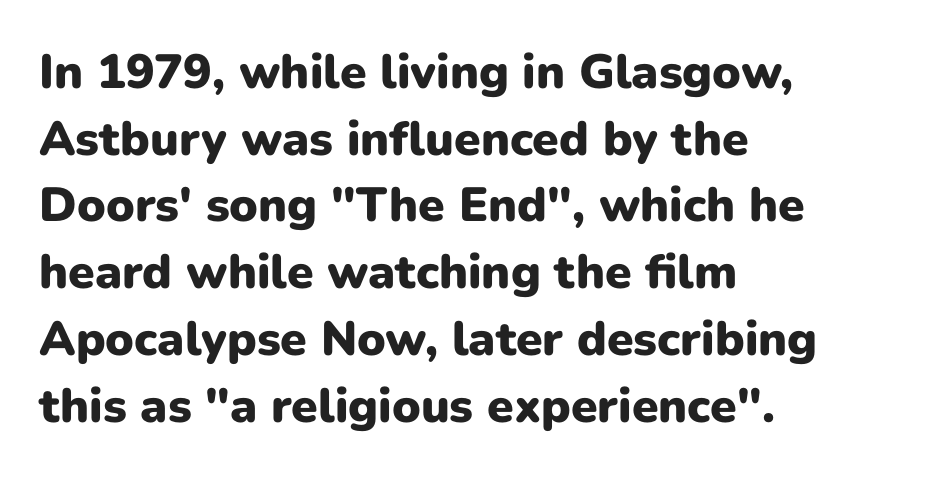
The image shows 48 px heavy sans-serif type, upright; set left-aligned, normal line spacing (1.39x), normal letter spacing, not underlined; low stroke contrast and a medium x-height.
